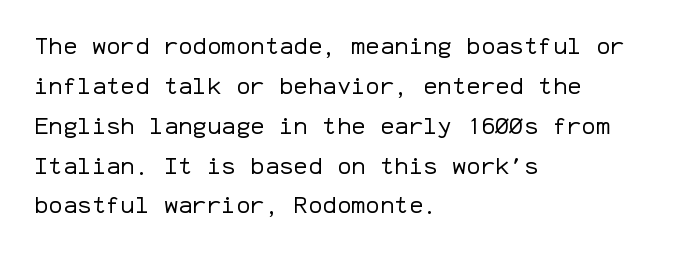
The specimen reads as upright at a glance. The paragraph has a hard left edge and a soft right edge. The typeface has the unassuming heft of standard copy or less. Any mark beneath the type? The region is blank. The lines sit at an ordinary, default distance from one another. Tracking value appears to be zero — textbook default spacing.
